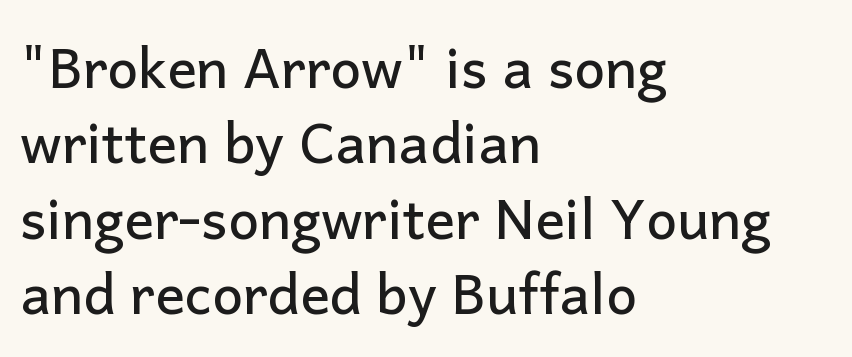
Is this a fixed-width face? No — the glyphs have proportional, varying widths. The gap between lines stays unmarked. Nobody touched the tracking dial on this one. The characters display no serif detailing; their extremities are plain. Every stem runs plumb, perpendicular to the baseline.
